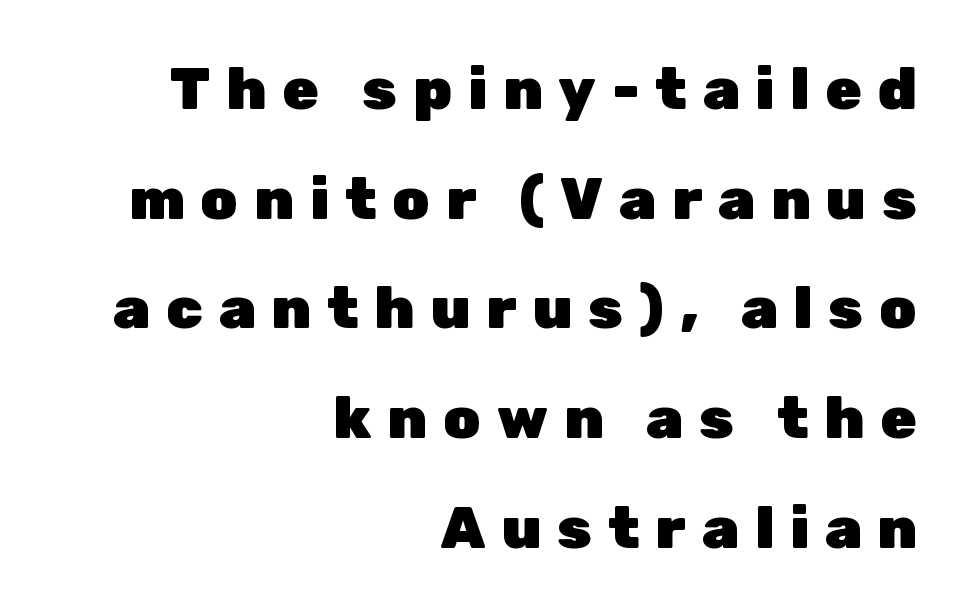
{"serif": "no", "italic": "no", "bold": "yes", "weight": "heavy", "width": "normal", "stroke_contrast": "low", "x_height": "medium", "monospaced": "no", "underline": "no", "align": "right", "line_spacing_ratio": 1.86, "letter_spacing": "wide", "letter_spacing_em": 0.27, "glyph_px": 59}
